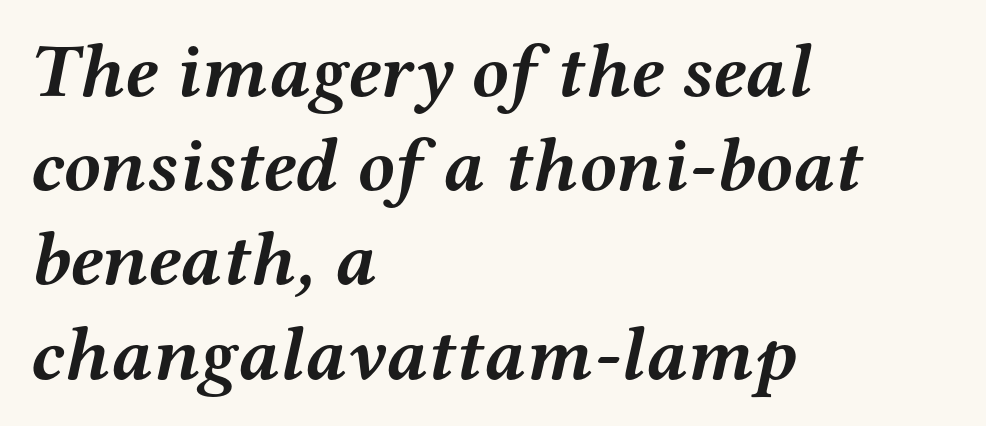
Glyph-to-glyph distance matches everyday printed text. This sample has the flowing, uneven cadence of proportional lettering. Lines of text with bare space underneath. If you drew a ruler down the left edge, every line would touch it. The face used here is seriffed, in the tradition of book romans.
